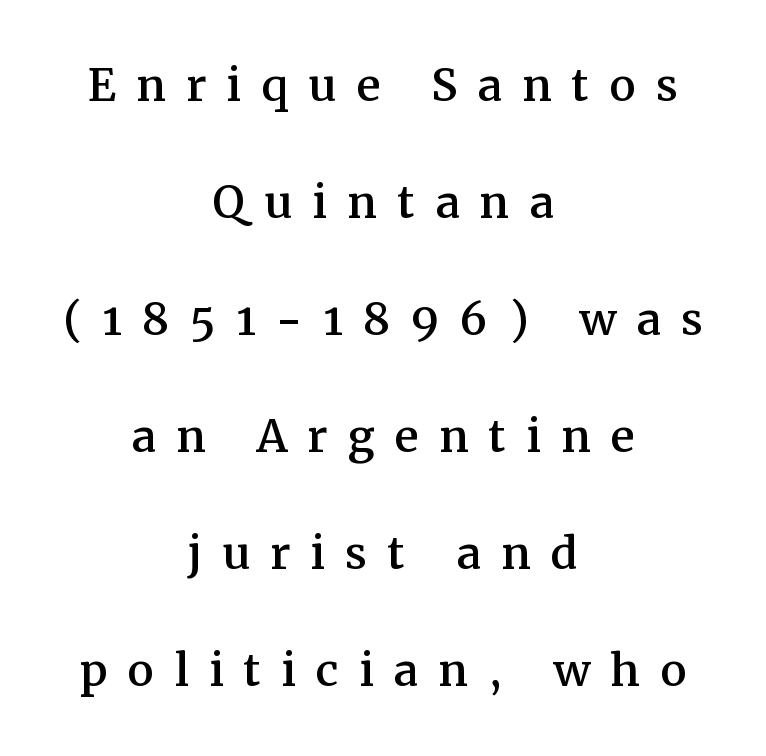
The gaps between neighbouring characters are conspicuously large. No italicization has been applied; the sample stays upright. Whoever set this chose breathing room over compactness in the vertical rhythm. The lines in this sample share a center point and differ in where they start and stop. The string is rendered with underlining switched off. The passage shown is typeset with a serif family.
